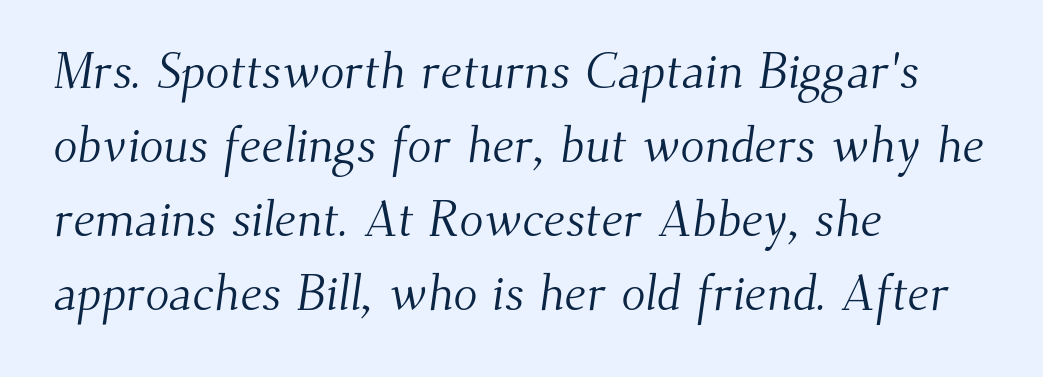
{"serif": "yes", "bold": "no", "weight": "light", "width": "normal", "stroke_contrast": "medium", "x_height": "small", "monospaced": "no", "underline": "no", "align": "left", "line_spacing": "normal", "line_spacing_ratio": 1.48, "letter_spacing": "normal", "letter_spacing_em": 0.0, "glyph_px": 50}
